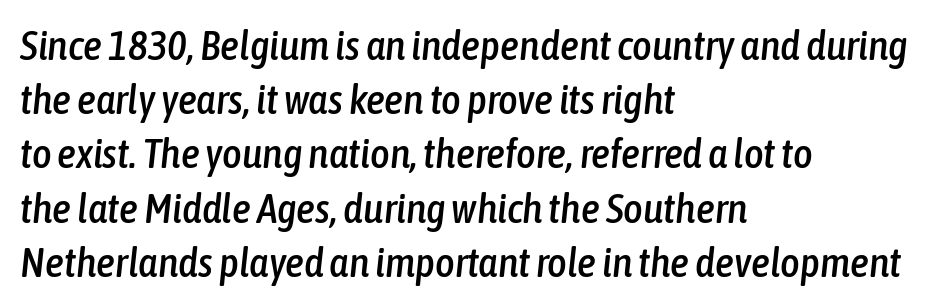
Q: Is the text italic (slanted)? A: Yes, it leans right by about 6 degrees.
Q: Is the text underlined? A: No.
Q: How is the paragraph aligned? A: Left-aligned.
Q: Is the spacing between letters normal or unusually wide? A: Normal.
Q: Is the spacing between lines tight, normal or loose? A: Normal.
Q: Width (condensed, normal, or wide)? A: Condensed.
Q: Stroke contrast? A: Low.
Q: x-height? A: Medium.
Q: Monospaced? A: No.
